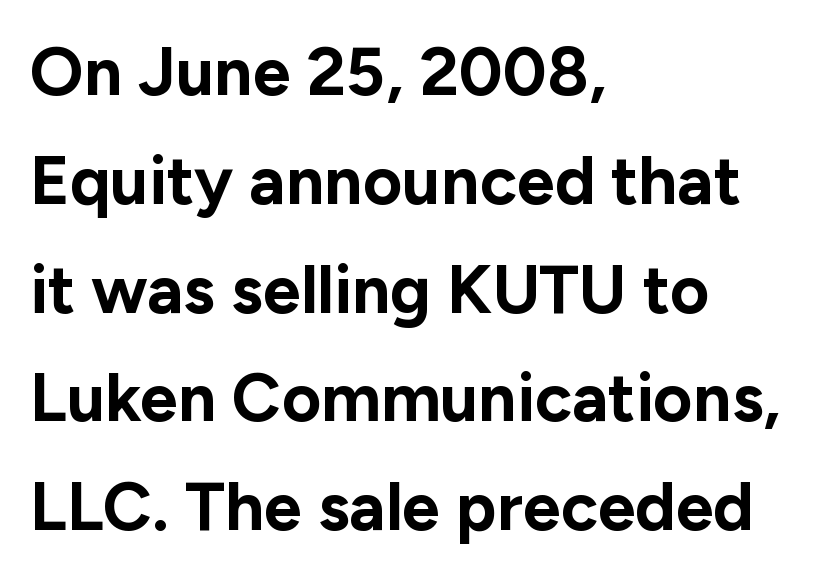
Is there much room between lines? A standard amount, neither cramped nor airy. The type sits square on the baseline with zero lean. Decoration check: the copy has no underline. Compared with an ordinary text face, these strokes are far heavier — a full bold. The gaps between neighbouring characters are ordinary and unremarkable. Each line starts at the same left margin while the right side varies.
